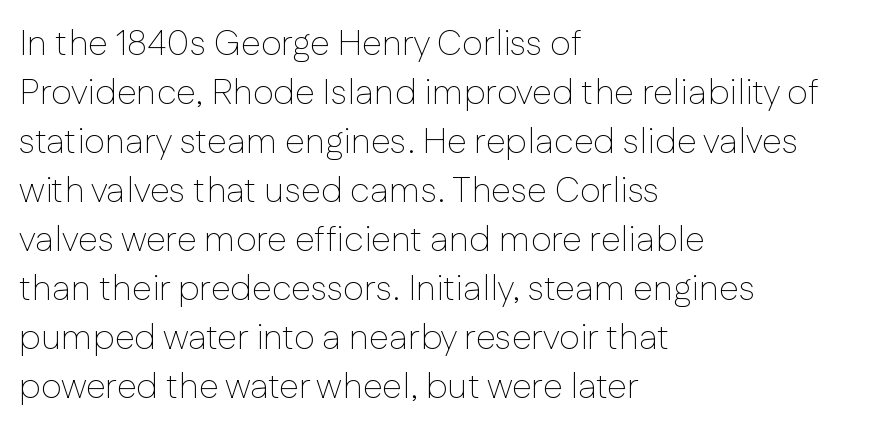
Quick note: interline space is typical. If you drew a line through each stem, it would be perfectly vertical. These lines are composed in type without serifs. The passage shown is typed in a proportional face where columns would drift.
